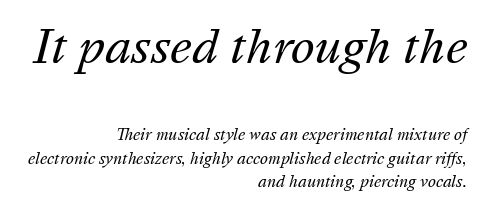
The image shows 45 px regular-weight type, italic (leaning right); set right-aligned, normal line spacing (1.58x), normal letter spacing, not underlined; the first (top) block is 3.0x larger; medium stroke contrast and a medium x-height.
